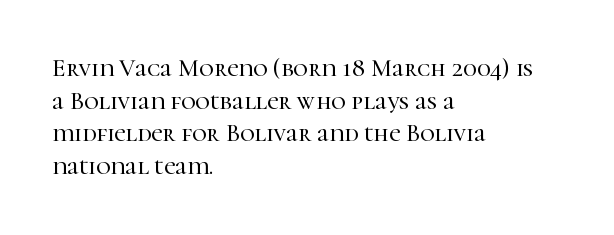
The tracking reads as untouched default to a designer's eye. Has an underline been added? It has not. Where is the straight margin? On the left. A typesetter would call this leading conventional body-copy spacing.
